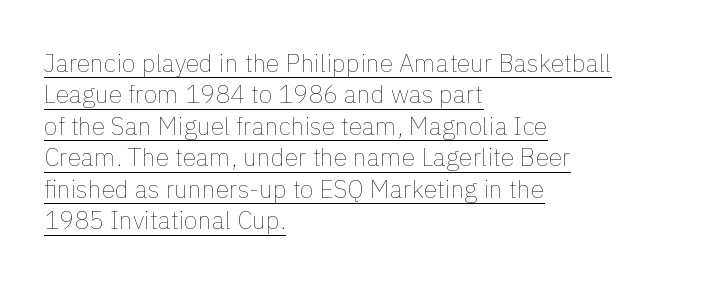
The image shows 25 px text type, upright; set left-aligned, normal line spacing (1.26x), normal letter spacing, underlined.
